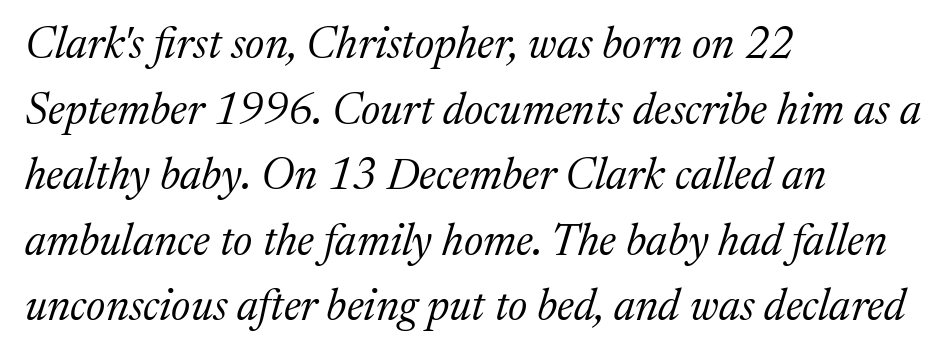
{"serif": "yes", "italic": "yes", "lean": "right", "slant_degrees": 17, "bold": "no", "weight": "regular", "width": "normal", "stroke_contrast": "medium", "x_height": "medium", "monospaced": "no", "underline": "no", "align": "left", "line_spacing": "normal", "line_spacing_ratio": 1.49, "letter_spacing": "normal", "letter_spacing_em": 0.0, "glyph_px": 44}
